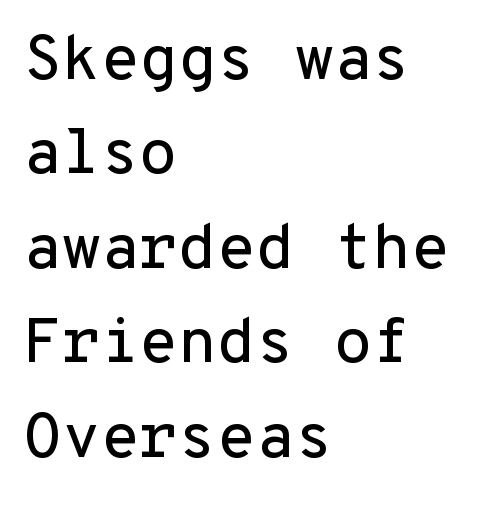
The image shows 63 px sans-serif type, upright, monospaced; set left-aligned, normal line spacing (1.5x), normal letter spacing, not underlined; low stroke contrast and a medium x-height.
